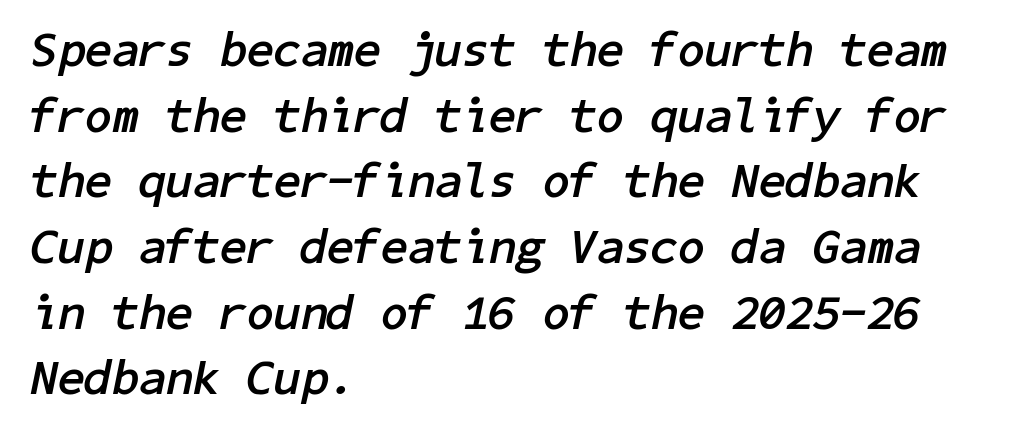
{"italic": "yes", "lean": "right", "slant_degrees": 11, "bold": "yes", "weight": "semibold", "width": "normal", "stroke_contrast": "low", "x_height": "medium", "underline": "no", "align": "left", "line_spacing": "normal", "line_spacing_ratio": 1.34, "letter_spacing": "normal", "letter_spacing_em": 0.0, "glyph_px": 49}
